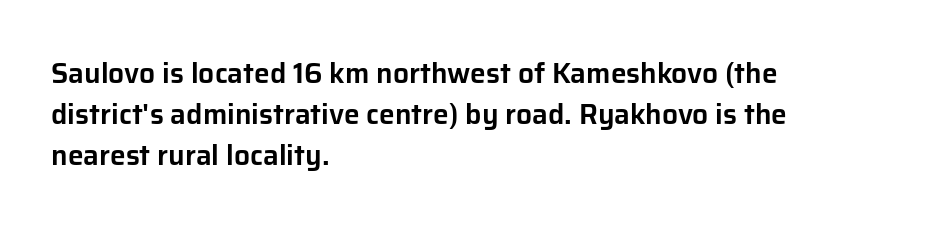
In terms of letterform style, serifs are entirely absent. This sample has the flowing, uneven cadence of proportional lettering. Ascenders rise straight up at ninety degrees. In terms of leading, this rendering sits right in the middle. Lines of text with bare space underneath.
